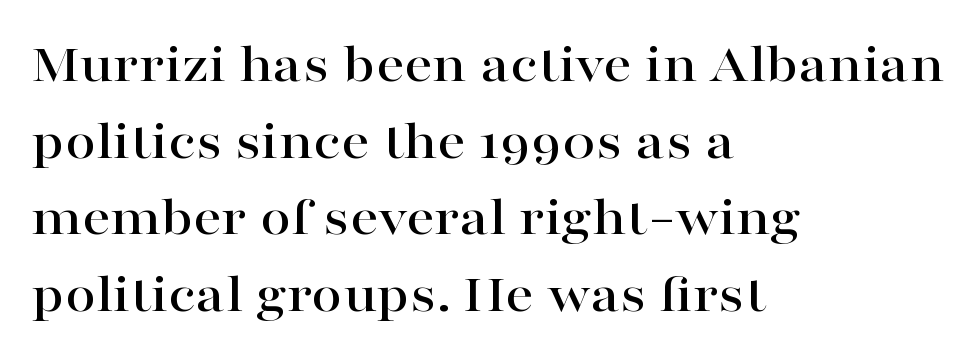
{"serif": "yes", "italic": "no", "width": "wide", "stroke_contrast": "high", "x_height": "medium", "monospaced": "no", "underline": "no", "align": "left", "line_spacing": "normal", "line_spacing_ratio": 1.37, "letter_spacing": "normal", "letter_spacing_em": 0.0, "glyph_px": 56}
